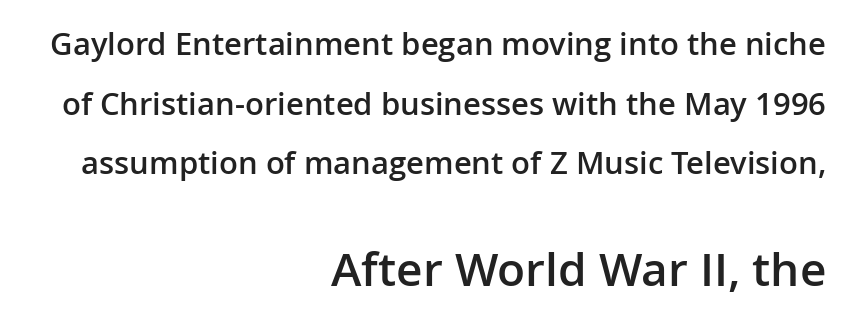
{"serif": "no", "italic": "no", "bold": "semi", "weight": "semibold", "width": "normal", "stroke_contrast": "low", "x_height": "medium", "monospaced": "no", "underline": "no", "align": "right", "line_spacing": "loose", "line_spacing_ratio": 1.92, "letter_spacing": "normal", "letter_spacing_em": 0.0, "larger_block": "second", "size_ratio": 1.48, "glyph_px": 46}
